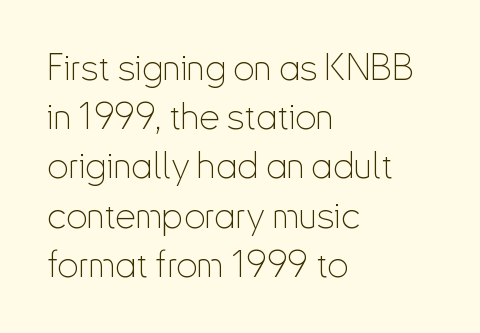
No extra ink here — the face is not bold. Letters rest on an invisible, unmarked baseline. Classification — sans serif. Unlike italic type, these characters show no tilt at all. The passage shown stacks its lines at a standard gap. This sample has the flowing, uneven cadence of proportional lettering.
